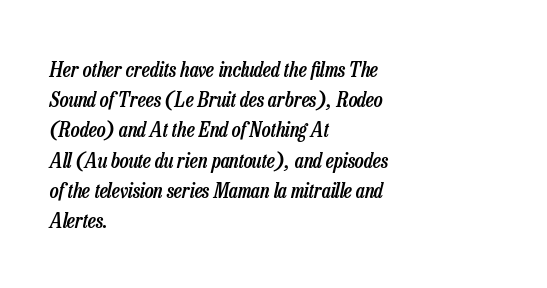
The image shows 21 px text type, italic (leaning right); set left-aligned, normal line spacing (1.44x), normal letter spacing, not underlined.
